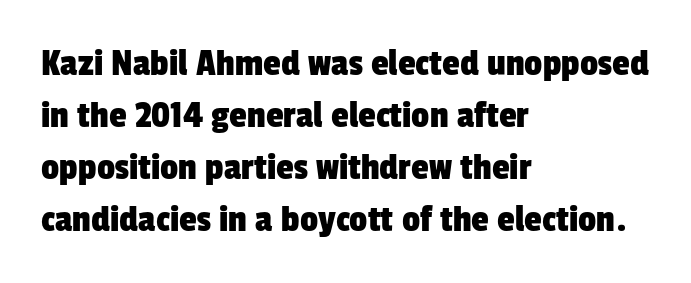
{"serif": "no", "width": "condensed", "stroke_contrast": "low", "x_height": "medium", "monospaced": "no", "underline": "no", "align": "left", "line_spacing": "normal", "line_spacing_ratio": 1.3, "letter_spacing": "normal", "letter_spacing_em": 0.0, "glyph_px": 40}
